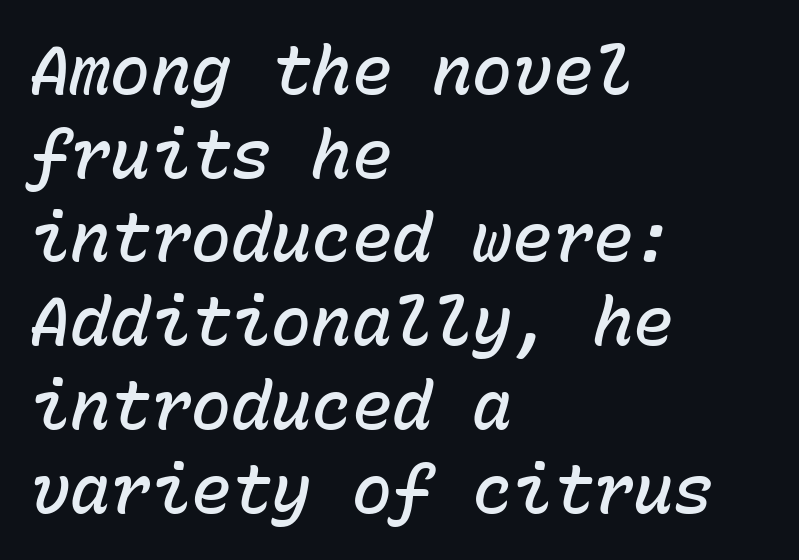
The image shows 67 px semibold type, italic (leaning right), monospaced; set left-aligned, normal line spacing (1.25x), normal letter spacing, not underlined; low stroke contrast and a medium x-height.
